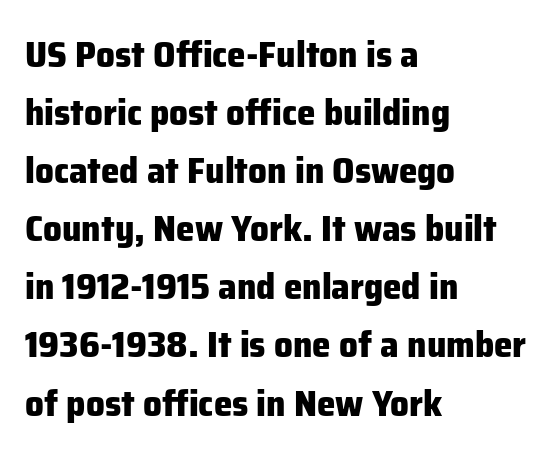
These lines are composed in type without serifs. The glyphs are unaccompanied by any horizontal stroke below them. All the whitespace from short lines collects on the right. Upright lettering throughout.
